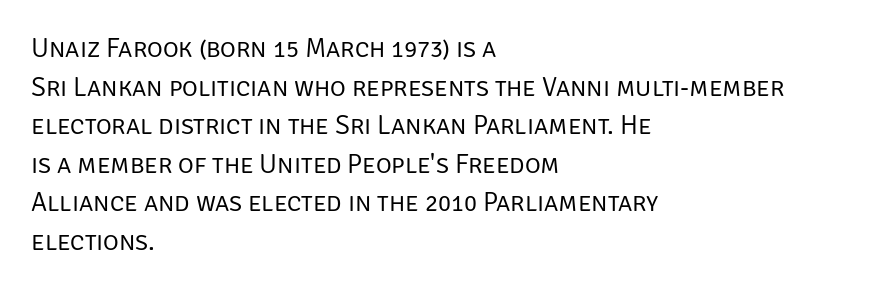
{"italic": "no", "bold": "no", "underline": "no", "align": "left", "line_spacing": "normal", "line_spacing_ratio": 1.43, "letter_spacing": "normal", "letter_spacing_em": 0.0, "glyph_px": 27}
